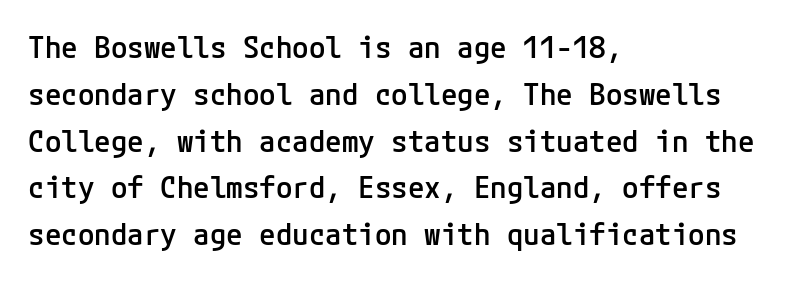
{"serif": "no", "italic": "no", "bold": "semi", "weight": "semibold", "width": "normal", "stroke_contrast": "low", "x_height": "medium", "underline": "no", "align": "left", "line_spacing": "normal", "line_spacing_ratio": 1.56, "letter_spacing": "normal", "letter_spacing_em": 0.0, "glyph_px": 30}
